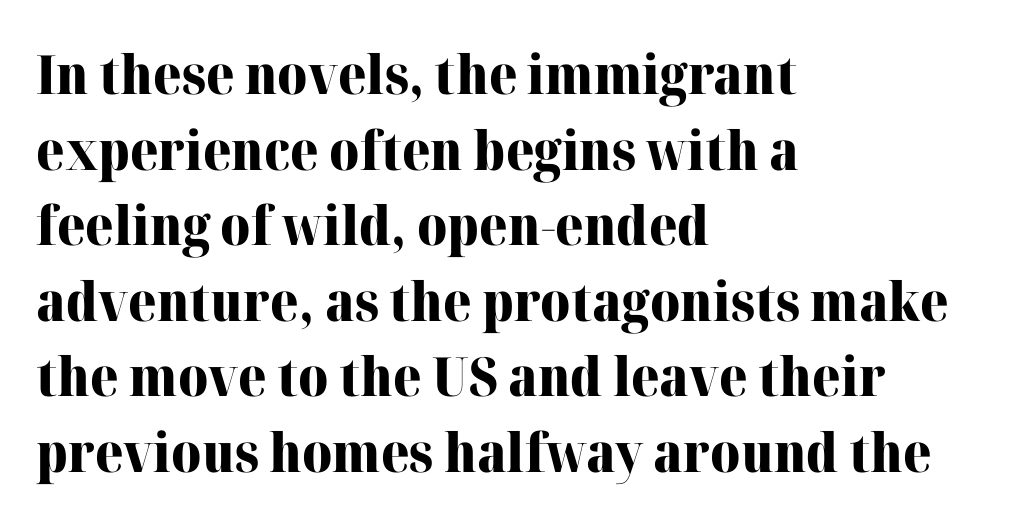
{"serif": "yes", "italic": "no", "bold": "yes", "weight": "heavy", "width": "normal", "stroke_contrast": "high", "x_height": "medium", "monospaced": "no", "underline": "no", "align": "left", "line_spacing": "normal", "line_spacing_ratio": 1.4, "letter_spacing": "normal", "letter_spacing_em": 0.0, "glyph_px": 54}
